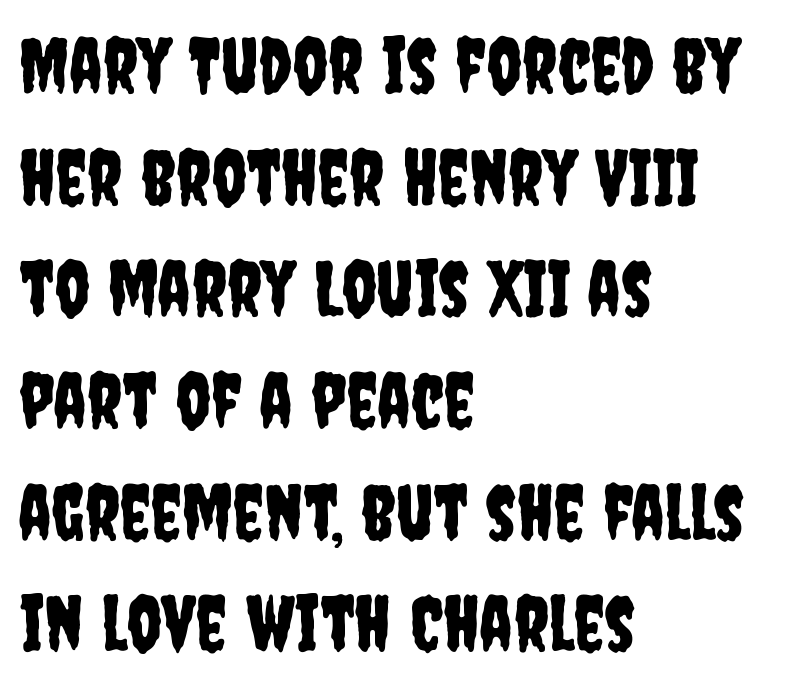
Q: Is the text italic (slanted)? A: No, it is upright.
Q: Is the typeface a serif or a sans-serif typeface? A: Sans-serif.
Q: Is the text underlined? A: No.
Q: How is the paragraph aligned? A: Left-aligned.
Q: Is the spacing between letters normal or unusually wide? A: Normal.
Q: Is the spacing between lines tight, normal or loose? A: Normal.
Q: Width (condensed, normal, or wide)? A: Condensed.
Q: Stroke contrast? A: Low.
Q: x-height? A: Large.
Q: Monospaced? A: No.
